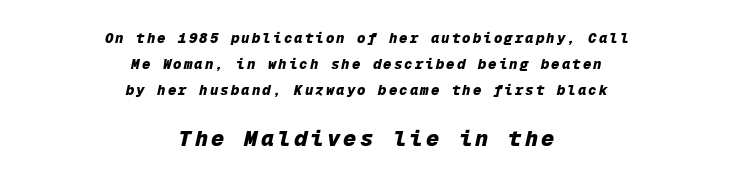
Q: Is the text bold? A: Yes.
Q: Is the text italic (slanted)? A: Yes, it leans right by about 12 degrees.
Q: Is the text underlined? A: No.
Q: How is the paragraph aligned? A: Centered.
Q: Which block of text is set in a larger size, the first (top) or the second (bottom)? A: The second (bottom) one.
